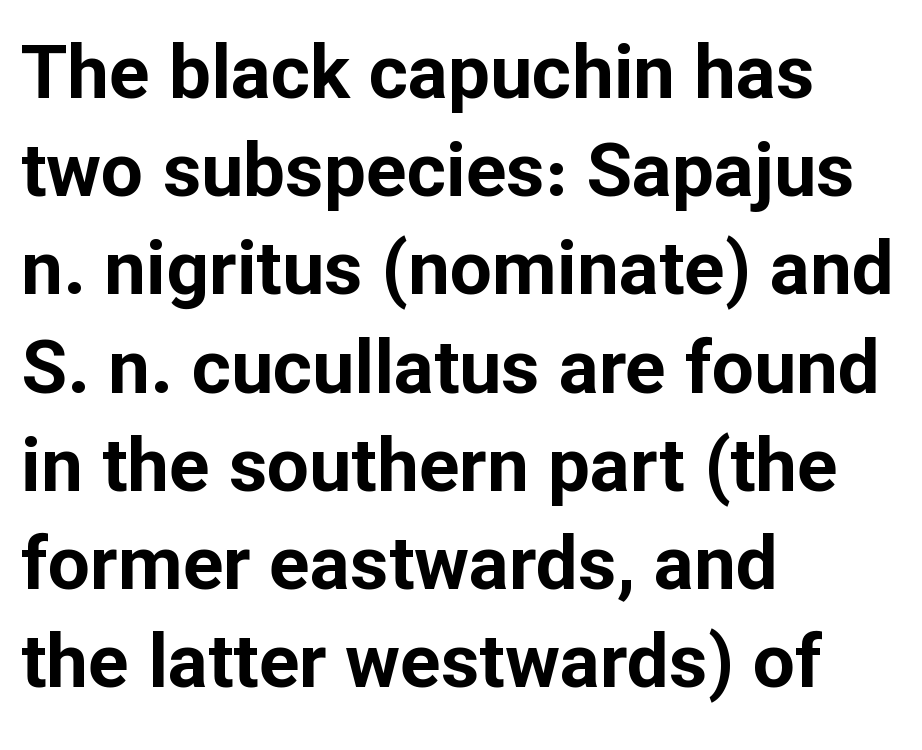
Q: Is the text bold? A: Yes.
Q: Is the text italic (slanted)? A: No, it is upright.
Q: Is the typeface a serif or a sans-serif typeface? A: Sans-serif.
Q: Is the text underlined? A: No.
Q: How is the paragraph aligned? A: Left-aligned.
Q: Is the spacing between letters normal or unusually wide? A: Normal.
Q: Is the spacing between lines tight, normal or loose? A: Normal.
Q: Width (condensed, normal, or wide)? A: Normal.
Q: Stroke contrast? A: Low.
Q: x-height? A: Medium.
Q: Monospaced? A: No.
